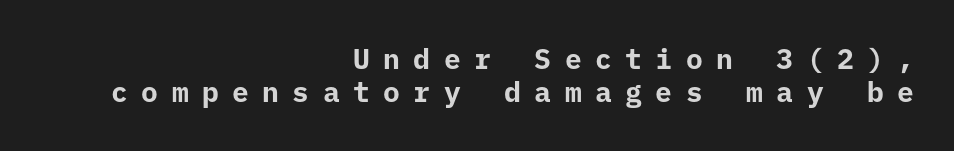
Posture: upright roman. This sample is right-justified, so line beginnings fall wherever the words allow. No feet cap the strokes, marking this as sans-serif type. The strip under each line holds only bare page. Tracking value appears strongly positive — letters spread wide.
